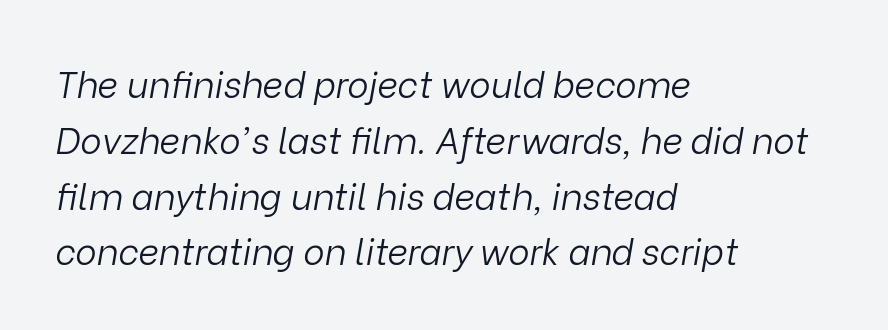
Here the designer chose a conventional face with non-uniform glyph widths. Caption: multi-line text, flush left, ragged right. Type without underlining. Observe the ordinary spacing: letters are neighbours, not strangers. The glyphs look as if they've been sheared to an angle.
